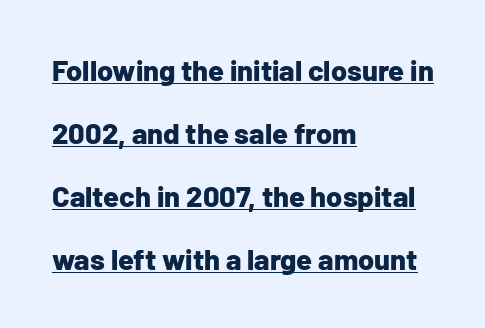
Q: Is the text bold? A: Yes.
Q: Is the text italic (slanted)? A: No, it is upright.
Q: Is the typeface a serif or a sans-serif typeface? A: Sans-serif.
Q: Is the text underlined? A: Yes.
Q: How is the paragraph aligned? A: Left-aligned.
Q: Is the spacing between letters normal or unusually wide? A: Normal.
Q: Is the spacing between lines tight, normal or loose? A: Loose.
Q: Width (condensed, normal, or wide)? A: Normal.
Q: Stroke contrast? A: Low.
Q: x-height? A: Medium.
Q: Monospaced? A: No.
